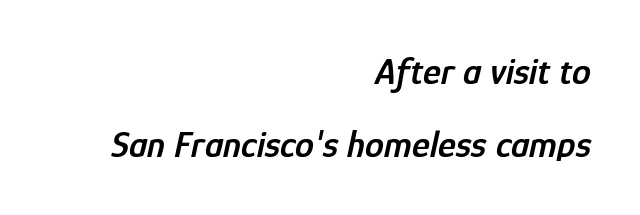
{"italic": "yes", "lean": "right", "slant_degrees": 12, "bold": "semi", "weight": "semibold", "width": "condensed", "stroke_contrast": "low", "x_height": "medium", "monospaced": "no", "underline": "no", "align": "right", "line_spacing": "loose", "line_spacing_ratio": 1.92, "letter_spacing": "normal", "letter_spacing_em": 0.0, "glyph_px": 38}
